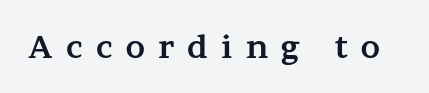
{"serif": "yes", "italic": "no", "bold": "yes", "weight": "bold", "width": "wide", "stroke_contrast": "medium", "x_height": "medium", "monospaced": "no", "underline": "no", "letter_spacing": "wide", "letter_spacing_em": 0.43, "glyph_px": 31}
